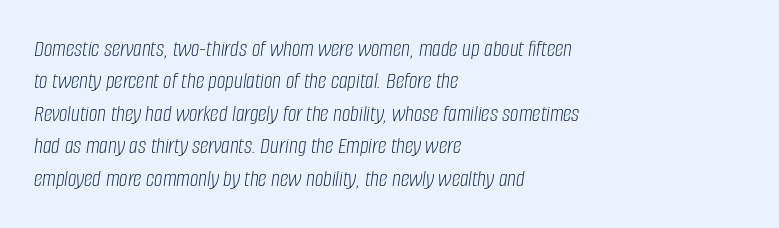
The space between consecutive lines is moderate. Heaviness? Minimal to ordinary, like unemphasized prose. The whole block is typeset with a tilt. In CSS terms this would be text-align: left.
